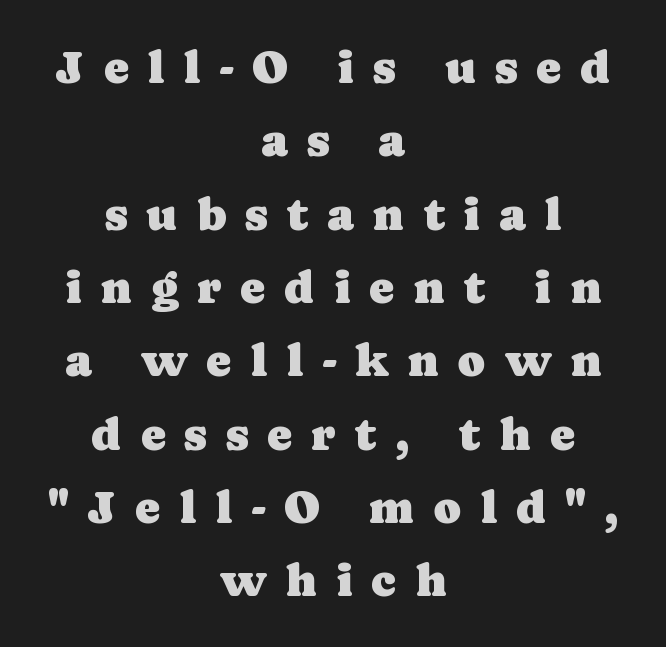
{"serif": "yes", "italic": "no", "width": "normal", "stroke_contrast": "low", "x_height": "medium", "monospaced": "no", "underline": "no", "align": "center", "line_spacing": "normal", "line_spacing_ratio": 1.56, "letter_spacing": "wide", "letter_spacing_em": 0.4, "glyph_px": 47}
